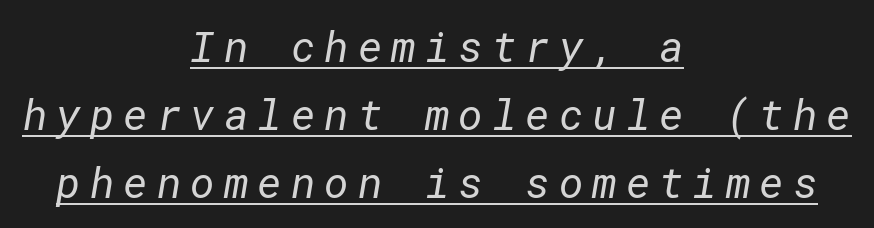
Tracking here is generous; glyphs stand well apart from one another. Each line of the rendering has a horizontal stroke beneath the glyphs. These lines are composed in type without serifs. This rendering uses center alignment, leaving both contours irregular but symmetric.
